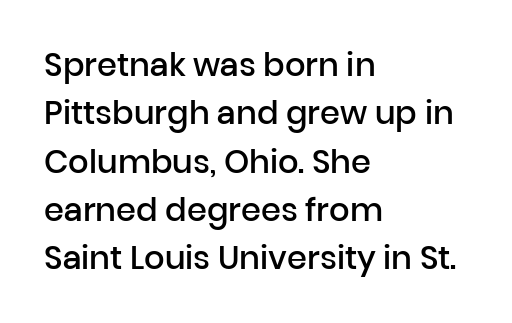
{"serif": "no", "italic": "no", "bold": "semi", "weight": "semibold", "width": "normal", "stroke_contrast": "low", "x_height": "medium", "monospaced": "no", "underline": "no", "align": "left", "line_spacing": "normal", "line_spacing_ratio": 1.51, "letter_spacing": "normal", "letter_spacing_em": 0.0, "glyph_px": 32}
